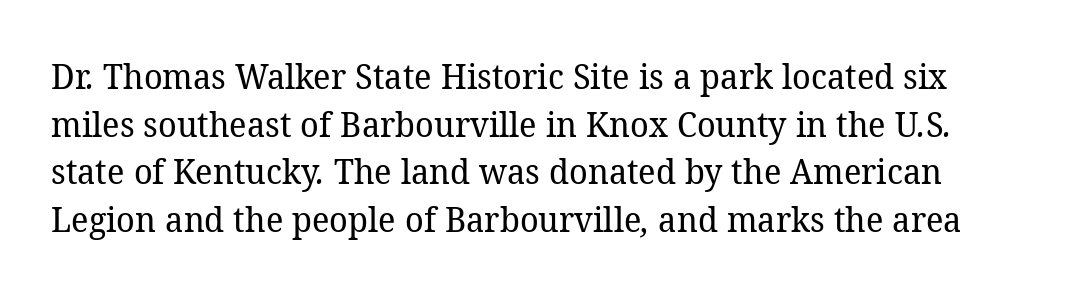
Q: Is the text bold? A: No.
Q: Is the typeface a serif or a sans-serif typeface? A: Serif.
Q: Is the text underlined? A: No.
Q: Is the spacing between letters normal or unusually wide? A: Normal.
Q: Is the spacing between lines tight, normal or loose? A: Normal.
Q: Width (condensed, normal, or wide)? A: Normal.
Q: Stroke contrast? A: Low.
Q: x-height? A: Medium.
Q: Monospaced? A: No.
